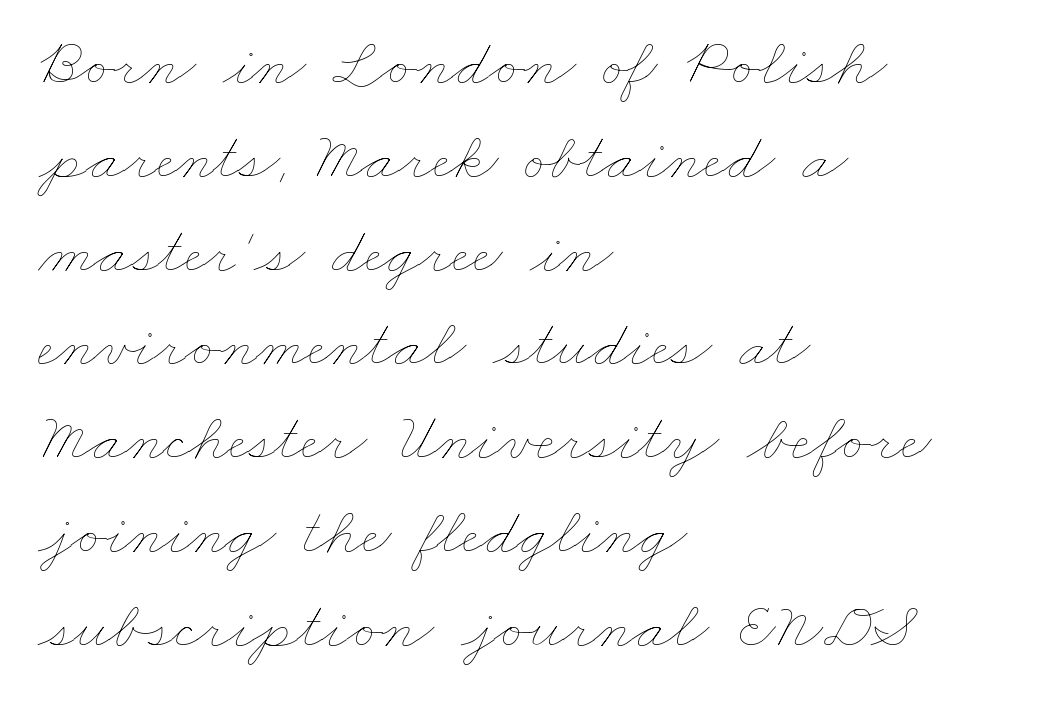
{"bold": "no", "weight": "thin", "width": "wide", "stroke_contrast": "low", "x_height": "small", "monospaced": "no", "underline": "no", "align": "left", "line_spacing": "normal", "line_spacing_ratio": 1.4, "letter_spacing": "normal", "letter_spacing_em": 0.0, "glyph_px": 67}
